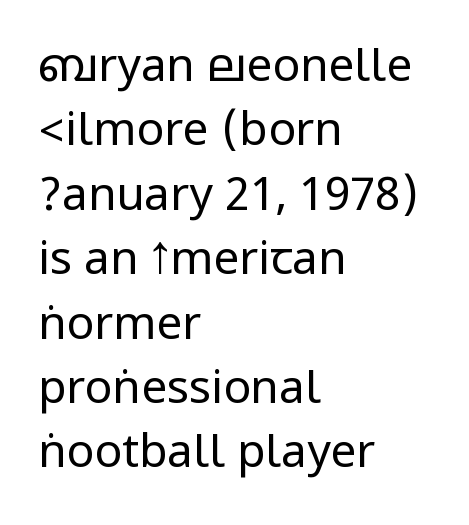
Vertical strokes here are truly vertical. The space beneath each line is pristine and unruled. Is the block centered? No — it sits flush against the left margin. In terms of letterspacing, this is plain default setting.
